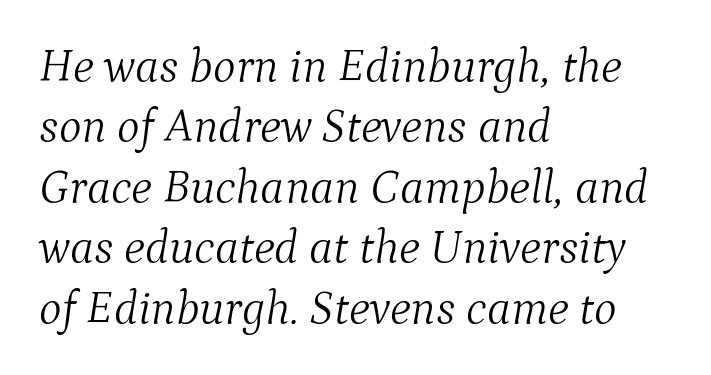
{"serif": "yes", "italic": "yes", "lean": "right", "slant_degrees": 9, "bold": "no", "weight": "light", "width": "normal", "stroke_contrast": "medium", "x_height": "medium", "monospaced": "no", "underline": "no", "align": "left", "line_spacing": "normal", "line_spacing_ratio": 1.26, "letter_spacing": "normal", "letter_spacing_em": 0.0, "glyph_px": 48}
